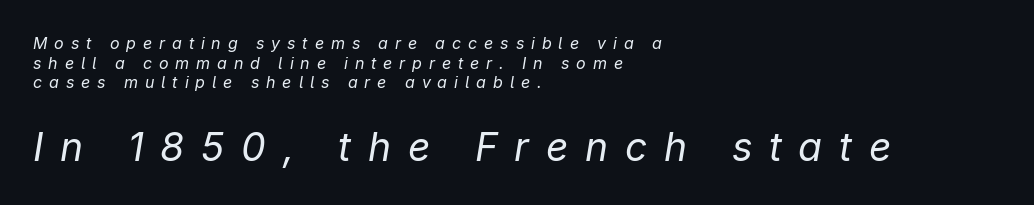
The image shows 39 px regular-weight type, italic (leaning right); set left-aligned, line spacing 1.23x, unusually wide letter spacing (+0.43 em), not underlined; the second (bottom) block is 2.44x larger; low stroke contrast and a medium x-height.
